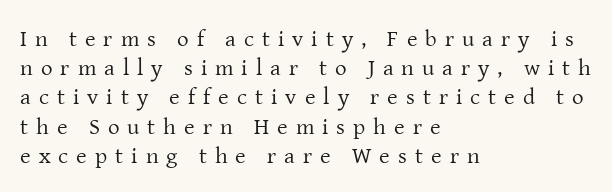
Q: Is the text bold? A: No.
Q: Is the text italic (slanted)? A: No, it is upright.
Q: Is the text underlined? A: No.
Q: How is the paragraph aligned? A: Left-aligned.
Q: Is the spacing between letters normal or unusually wide? A: Unusually wide.
Q: Is the spacing between lines tight, normal or loose? A: Normal.
